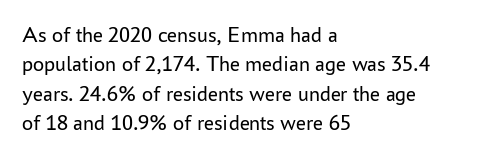
Caption: face not bold, strokes unweighted. Whoever set this chose a conventional vertical rhythm. This sample uses plain, unmodified letter spacing. The lettering stays uniformly vertical, giving the passage a roman look. Rule under the text: the space is simply empty.
